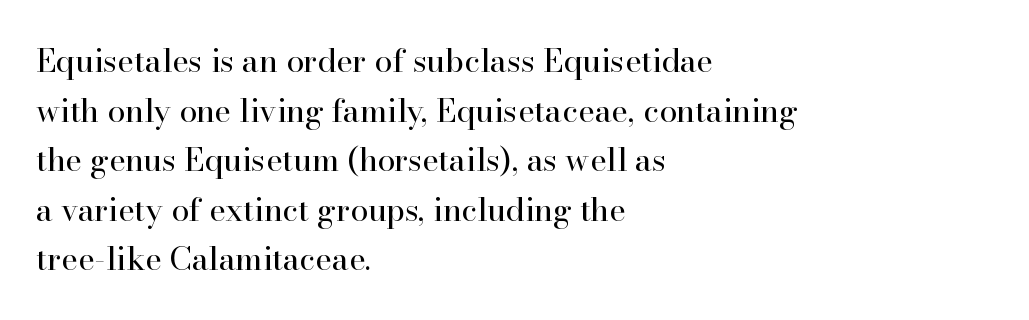
{"serif": "yes", "italic": "no", "bold": "no", "weight": "regular", "width": "normal", "stroke_contrast": "high", "x_height": "small", "monospaced": "no", "underline": "no", "align": "left", "line_spacing": "normal", "line_spacing_ratio": 1.55, "letter_spacing": "normal", "letter_spacing_em": 0.0, "glyph_px": 32}
